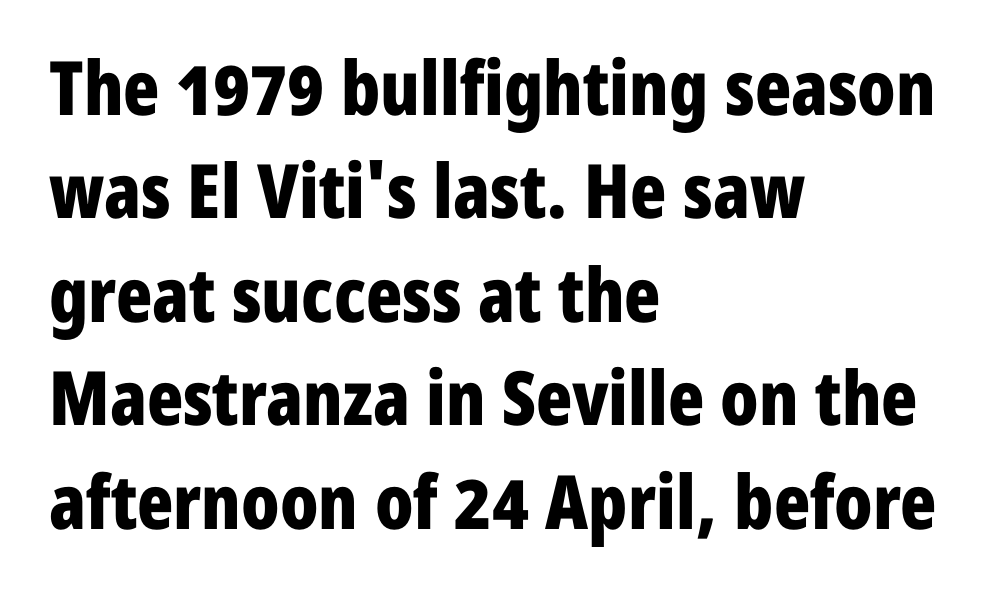
The image shows 75 px bold, condensed sans-serif type, upright; set left-aligned, normal line spacing (1.38x), normal letter spacing, not underlined; low stroke contrast and a medium x-height.
